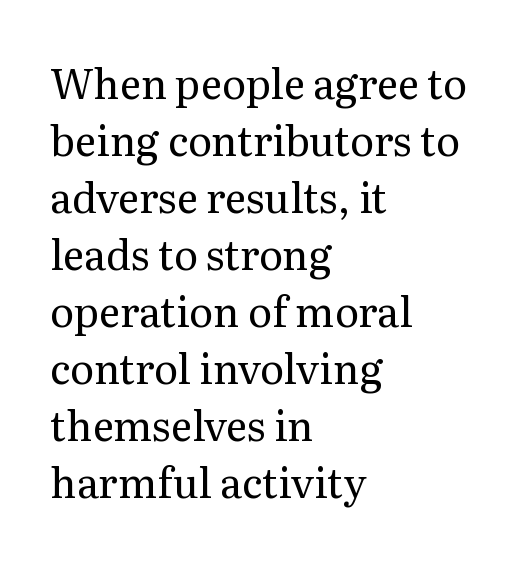
The image shows 41 px regular-weight serif type, upright; set left-aligned, normal line spacing (1.39x), normal letter spacing, not underlined; medium stroke contrast and a medium x-height.
